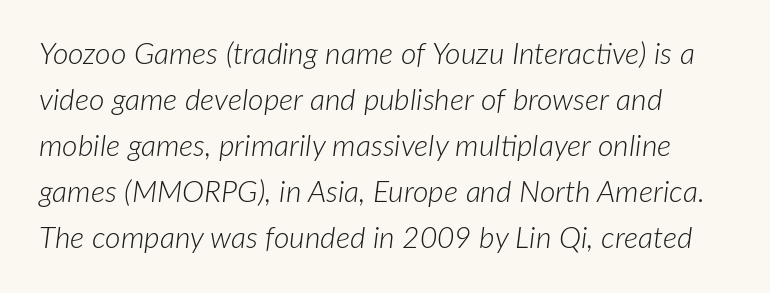
The image shows 30 px light type, italic (leaning right); set normal line spacing (1.53x), normal letter spacing, not underlined; low stroke contrast and a medium x-height.
